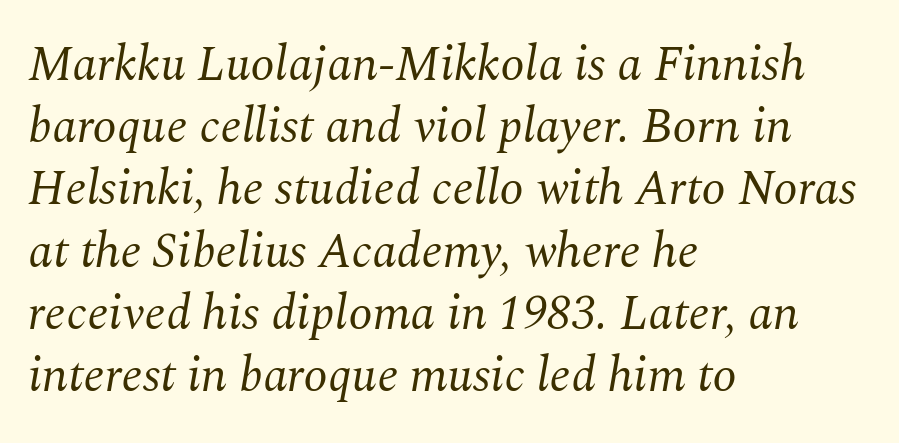
The image shows 49 px regular-weight serif type, italic (leaning right); set left-aligned, normal line spacing (1.27x), normal letter spacing, not underlined; medium stroke contrast and a medium x-height.
